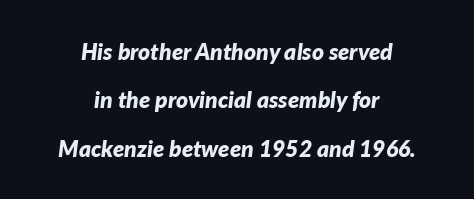
Q: Is the text bold? A: Yes.
Q: Is the text italic (slanted)? A: Yes, it leans right by about 7 degrees.
Q: Is the text underlined? A: No.
Q: How is the paragraph aligned? A: Centered.
Q: Is the spacing between letters normal or unusually wide? A: Normal.
Q: Is the spacing between lines tight, normal or loose? A: Loose.
